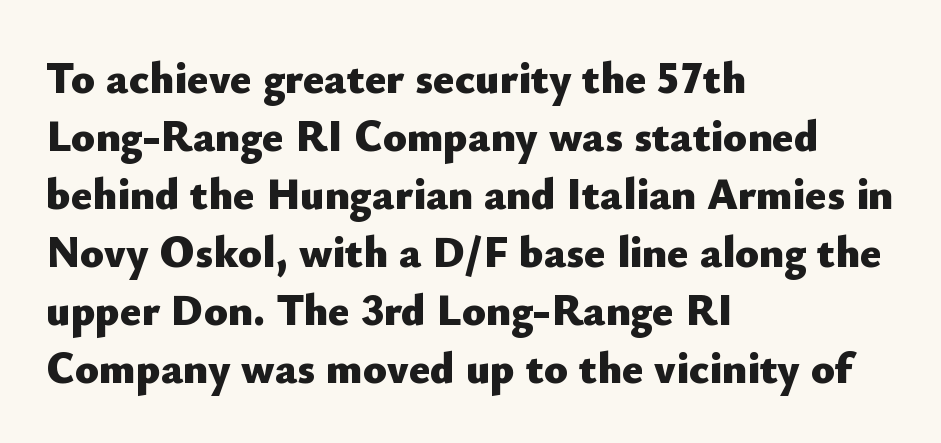
The image shows 44 px heavy sans-serif type, upright; set left-aligned, normal line spacing (1.32x), normal letter spacing, not underlined; low stroke contrast and a small x-height.
